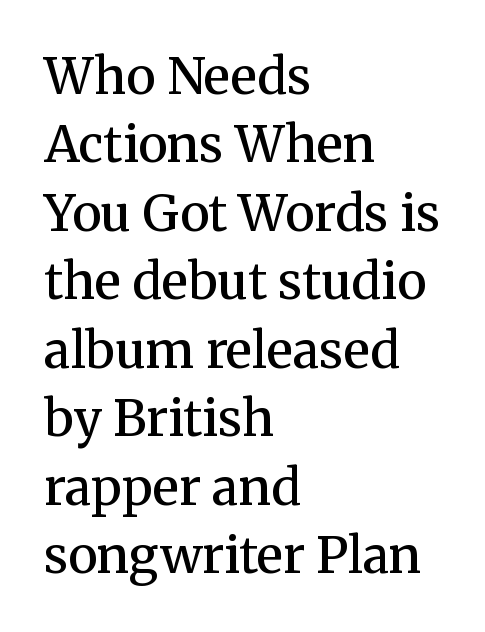
The image shows 50 px semibold serif type, upright; set left-aligned, normal line spacing (1.37x), normal letter spacing, not underlined; medium stroke contrast and a medium x-height.
